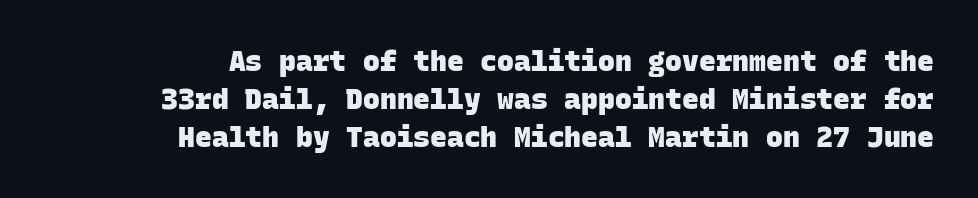
Q: Is the text bold? A: Yes.
Q: Is the typeface a serif or a sans-serif typeface? A: Sans-serif.
Q: Is the text underlined? A: No.
Q: How is the paragraph aligned? A: Right-aligned.
Q: Is the spacing between letters normal or unusually wide? A: Normal.
Q: Is the spacing between lines tight, normal or loose? A: Normal.
Q: Width (condensed, normal, or wide)? A: Normal.
Q: Stroke contrast? A: Low.
Q: x-height? A: Large.
Q: Monospaced? A: Yes.
